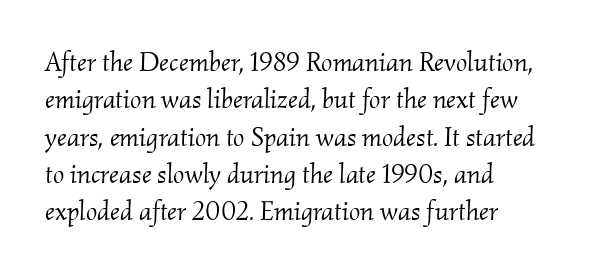
{"italic": "yes", "lean": "right", "slant_degrees": 2, "bold": "no", "underline": "no", "align": "left", "line_spacing": "normal", "line_spacing_ratio": 1.38, "letter_spacing": "normal", "letter_spacing_em": 0.0, "glyph_px": 27}
